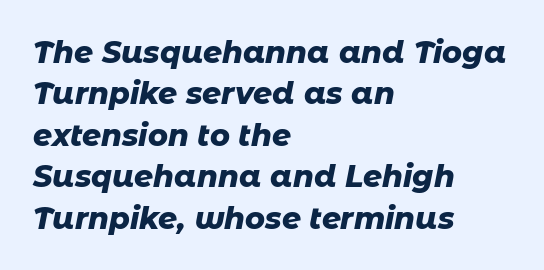
Q: Is the text bold? A: Yes.
Q: Is the text italic (slanted)? A: Yes, it leans right by about 11 degrees.
Q: Is the text underlined? A: No.
Q: How is the paragraph aligned? A: Left-aligned.
Q: Is the spacing between letters normal or unusually wide? A: Normal.
Q: Is the spacing between lines tight, normal or loose? A: Normal.
Q: Width (condensed, normal, or wide)? A: Normal.
Q: Stroke contrast? A: Low.
Q: x-height? A: Medium.
Q: Monospaced? A: No.
